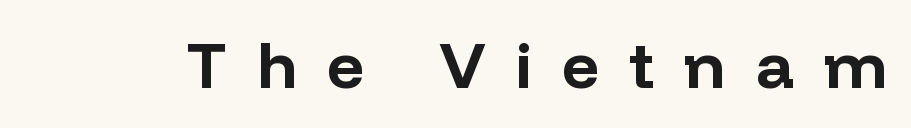
Q: Is the text bold? A: Yes.
Q: Is the text italic (slanted)? A: No, it is upright.
Q: Is the typeface a serif or a sans-serif typeface? A: Sans-serif.
Q: Is the text underlined? A: No.
Q: Is the spacing between letters normal or unusually wide? A: Unusually wide.
Q: Width (condensed, normal, or wide)? A: Normal.
Q: Stroke contrast? A: Low.
Q: x-height? A: Medium.
Q: Monospaced? A: No.
